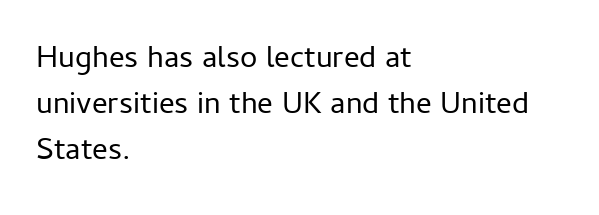
Layout note: lines flush left. The line texture is even and compact thanks to regular tracking. Note: no serifs on the glyphs. A normal amount of white space separates one row of letters from the next. The letters look calm and open, with moderate or lighter stems.
